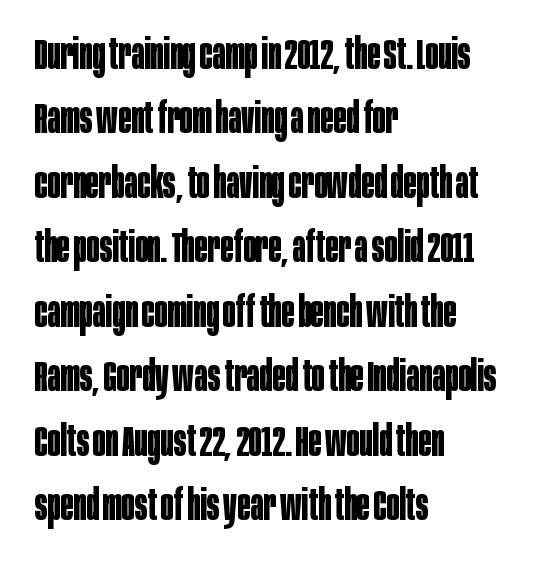
Where is the straight margin? On the left. The text was rendered using a sans face with plain stroke endings. Notice how descenders clear the ascenders below comfortably — that's standard leading. Students, note that the glyphs here touch the page at normal intervals. Thick stems and heavy bowls — unmistakably bold. Posture: straight, roman, zero tilt.
